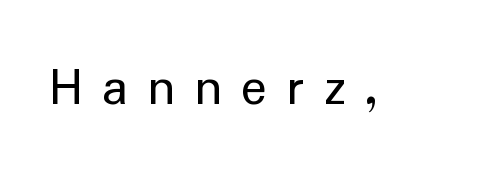
Q: Is the text bold? A: No.
Q: Is the text italic (slanted)? A: No, it is upright.
Q: Is the typeface a serif or a sans-serif typeface? A: Sans-serif.
Q: Is the text underlined? A: No.
Q: Is the spacing between letters normal or unusually wide? A: Unusually wide.
Q: Width (condensed, normal, or wide)? A: Normal.
Q: Stroke contrast? A: Low.
Q: x-height? A: Medium.
Q: Monospaced? A: No.
